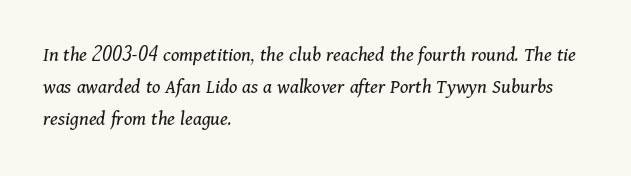
Q: Is the text bold? A: No.
Q: Is the text italic (slanted)? A: Yes, it leans right by about 11 degrees.
Q: Is the text underlined? A: No.
Q: How is the paragraph aligned? A: Left-aligned.
Q: Is the spacing between letters normal or unusually wide? A: Normal.
Q: Is the spacing between lines tight, normal or loose? A: Normal.
